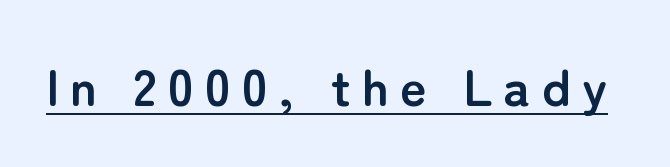
{"serif": "no", "italic": "no", "bold": "yes", "weight": "semibold", "width": "normal", "stroke_contrast": "low", "x_height": "medium", "monospaced": "no", "underline": "yes", "letter_spacing": "wide", "letter_spacing_em": 0.22, "glyph_px": 51}
